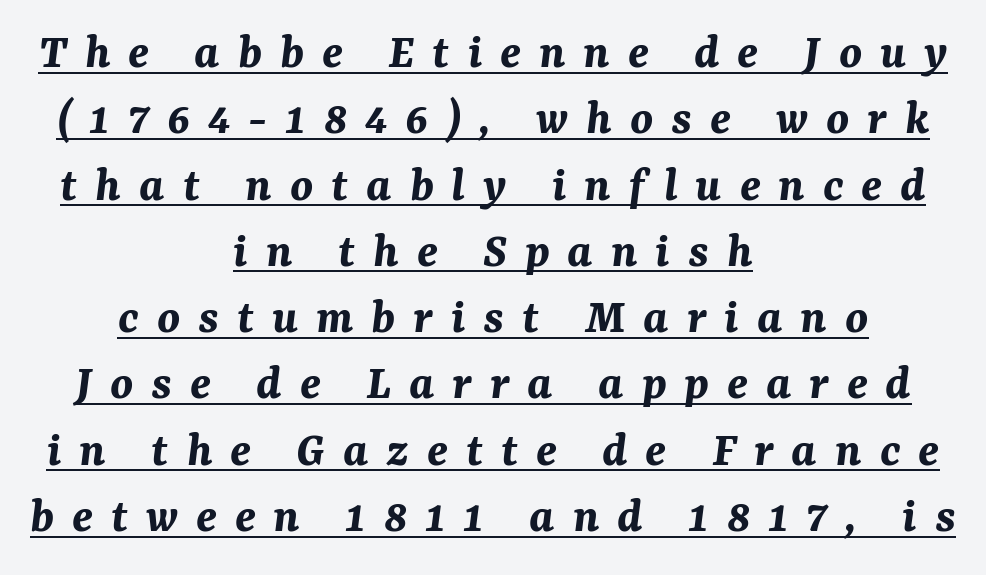
{"italic": "yes", "lean": "right", "slant_degrees": 7, "bold": "yes", "weight": "bold", "width": "normal", "stroke_contrast": "medium", "x_height": "medium", "monospaced": "no", "underline": "yes", "align": "center", "line_spacing": "normal", "line_spacing_ratio": 1.3, "letter_spacing": "wide", "letter_spacing_em": 0.35, "glyph_px": 51}
